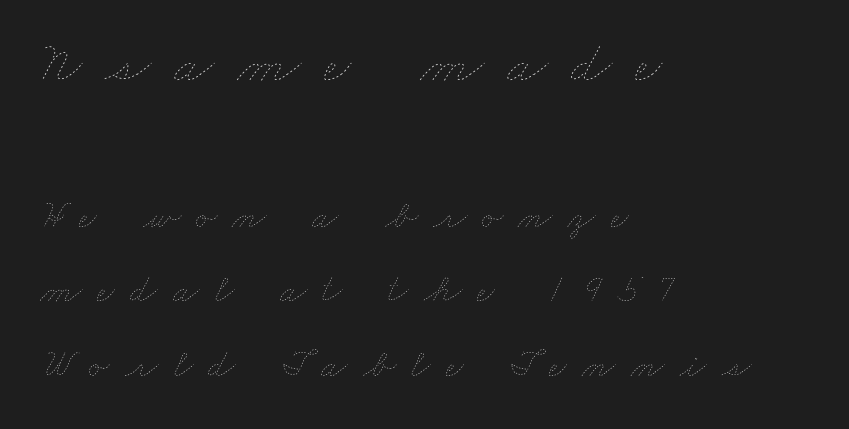
Compared with a centered layout, this one pins lines to the left instead. Counters stay open thanks to moderate or lighter strokes. Quick note: underline off. The rendering shrinks the type as you move from the upper chunk to the lower. Think of a printed novel: that variable character pitch is what you see here.
